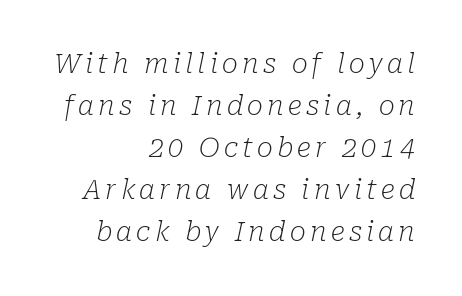
The image shows 27 px text type, italic (leaning right); set right-aligned, normal line spacing (1.56x), not underlined.
